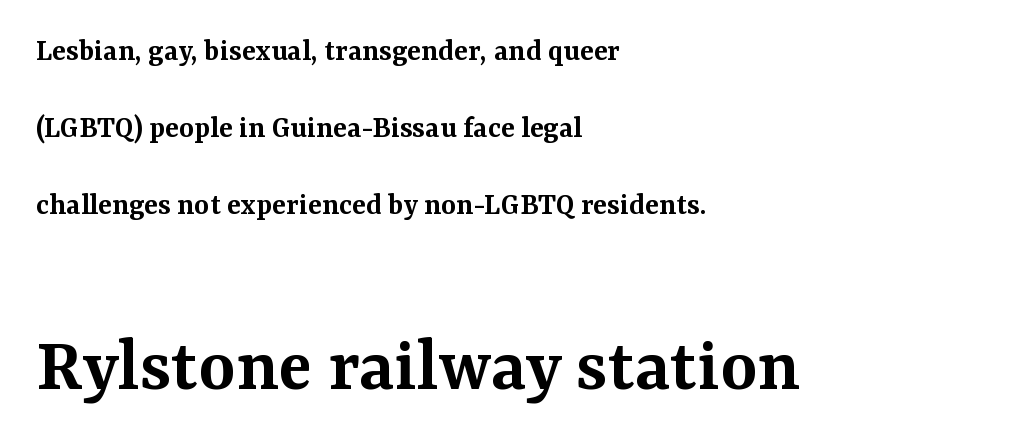
{"serif": "yes", "italic": "no", "bold": "semi", "weight": "semibold", "width": "normal", "stroke_contrast": "medium", "x_height": "medium", "monospaced": "no", "underline": "no", "align": "left", "line_spacing": "loose", "line_spacing_ratio": 2.41, "letter_spacing": "normal", "letter_spacing_em": 0.0, "larger_block": "second", "size_ratio": 2.47, "glyph_px": 79}
